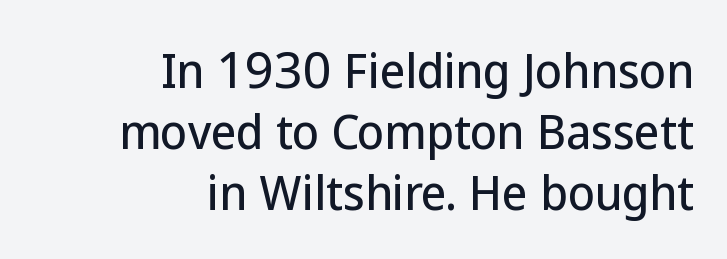
The image shows 44 px sans-serif type, upright; set right-aligned, normal line spacing (1.39x), normal letter spacing, not underlined; low stroke contrast and a medium x-height.
